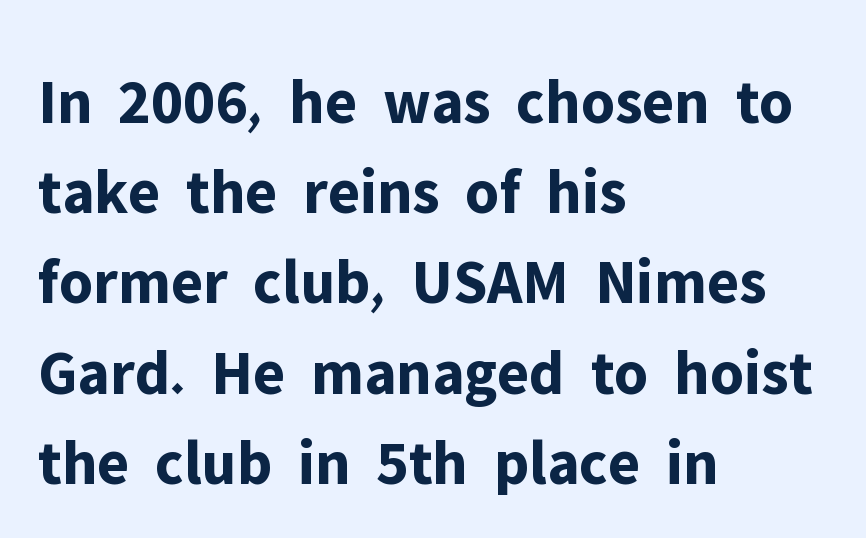
Q: Is the text bold? A: Yes.
Q: Is the text italic (slanted)? A: No, it is upright.
Q: Is the typeface a serif or a sans-serif typeface? A: Sans-serif.
Q: Is the text underlined? A: No.
Q: How is the paragraph aligned? A: Left-aligned.
Q: Is the spacing between letters normal or unusually wide? A: Normal.
Q: Is the spacing between lines tight, normal or loose? A: Normal.
Q: Width (condensed, normal, or wide)? A: Normal.
Q: Stroke contrast? A: Low.
Q: x-height? A: Medium.
Q: Monospaced? A: No.
